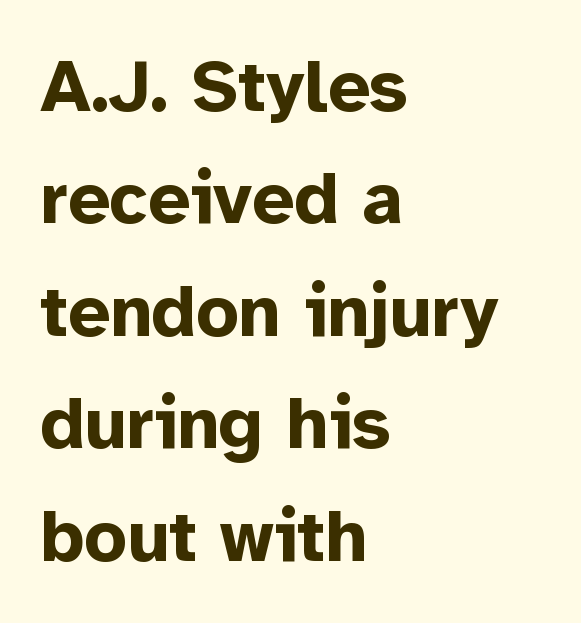
The image shows 74 px bold sans-serif type, upright; set left-aligned, normal line spacing (1.52x), normal letter spacing, not underlined; low stroke contrast and a medium x-height.
